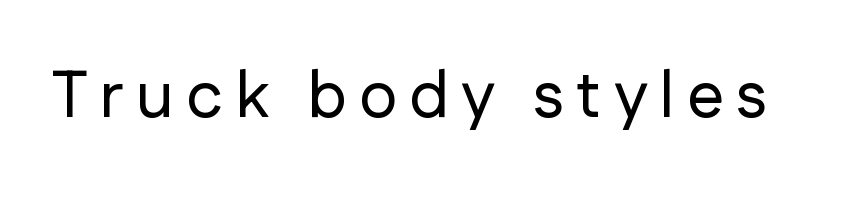
The image shows 65 px sans-serif type, upright; set not underlined; low stroke contrast and a medium x-height.
